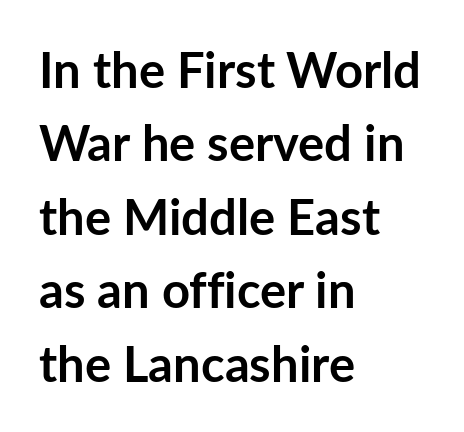
{"serif": "no", "italic": "no", "bold": "yes", "weight": "semibold", "width": "normal", "stroke_contrast": "low", "x_height": "medium", "monospaced": "no", "underline": "no", "align": "left", "line_spacing": "normal", "line_spacing_ratio": 1.5, "letter_spacing": "normal", "letter_spacing_em": 0.0, "glyph_px": 49}
